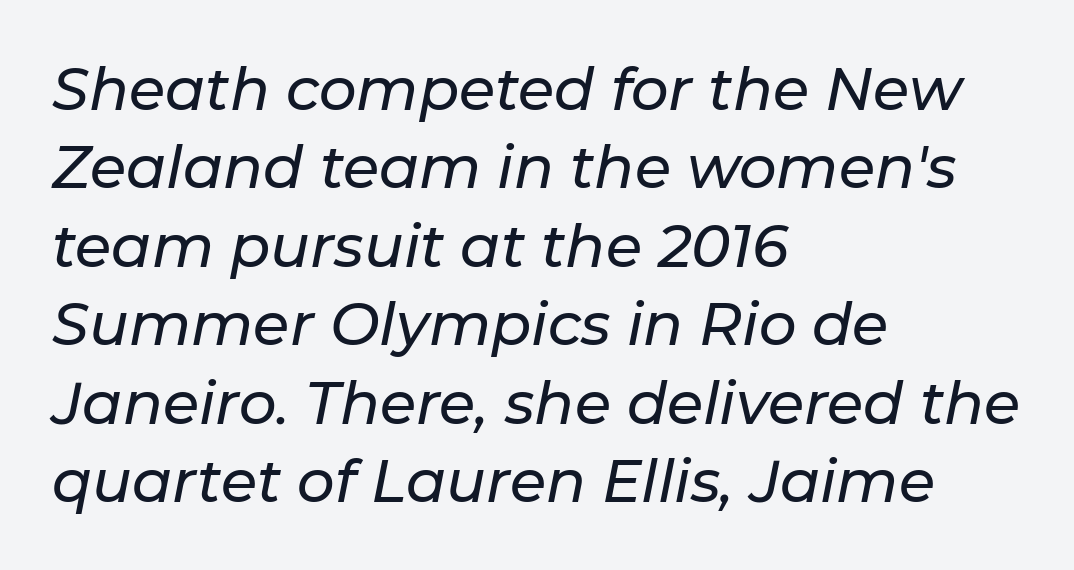
Q: Is the text italic (slanted)? A: Yes, it leans right by about 11 degrees.
Q: Is the text underlined? A: No.
Q: How is the paragraph aligned? A: Left-aligned.
Q: Is the spacing between letters normal or unusually wide? A: Normal.
Q: Is the spacing between lines tight, normal or loose? A: Normal.
Q: Width (condensed, normal, or wide)? A: Normal.
Q: Stroke contrast? A: Low.
Q: x-height? A: Medium.
Q: Monospaced? A: No.
